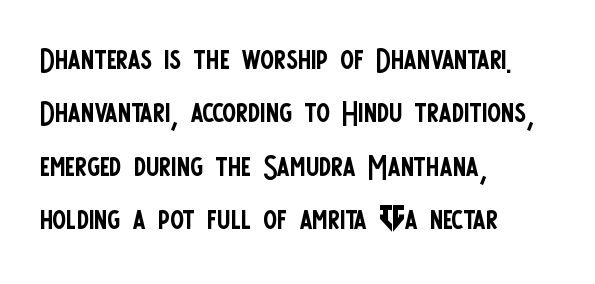
Weight: regular or lighter. The face used here is rendered with its standard letterfit. The text was rendered using a sans face with plain stroke endings. A student would call this left alignment; a typographer would say flush left, rag right.
